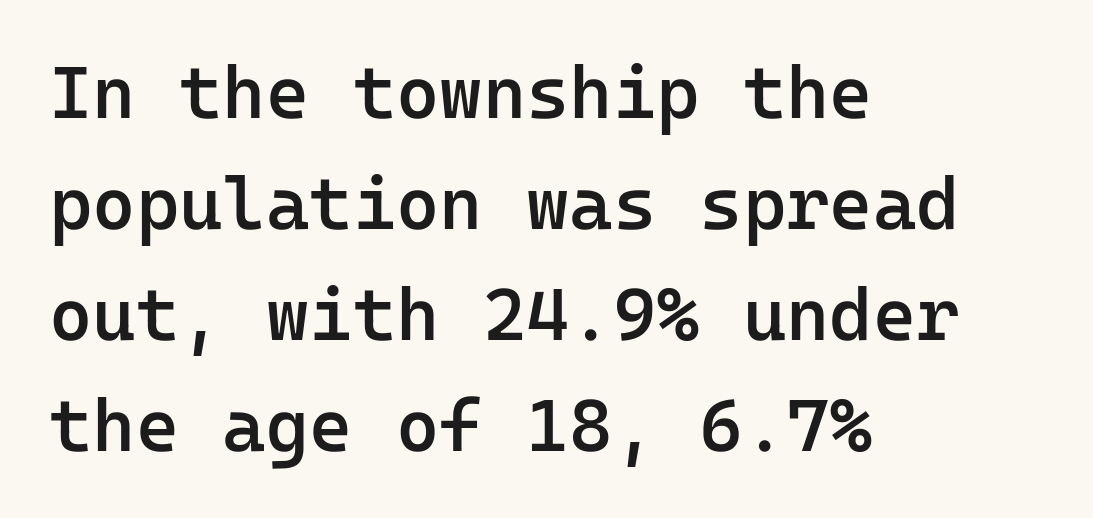
The image shows 74 px semibold sans-serif type, upright, monospaced; set left-aligned, normal line spacing (1.5x), normal letter spacing, not underlined; low stroke contrast and a medium x-height.
